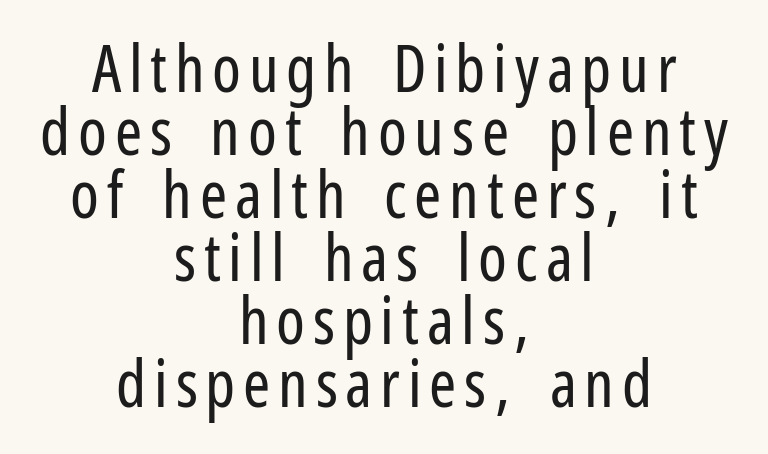
{"serif": "no", "italic": "no", "bold": "no", "weight": "regular", "width": "condensed", "stroke_contrast": "low", "x_height": "medium", "monospaced": "no", "underline": "no", "align": "center", "line_spacing": "tight", "line_spacing_ratio": 0.97, "glyph_px": 65}
